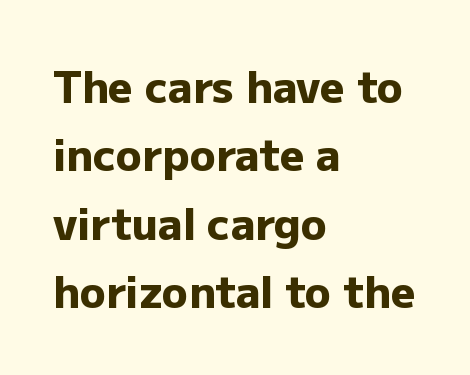
Glyph-to-glyph distance matches everyday printed text. Leftover space on each line is placed entirely after the last word. Do the characters align in a grid? No, the font is proportional. Look at the stroke-to-counter ratio: heavy, a bold. This is roman type, the default non-slanted kind.
